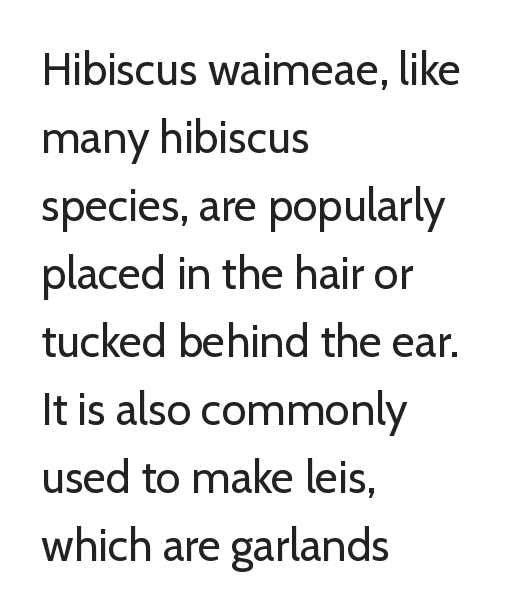
Quick note: underline off. Whoever set this chose a conventional vertical rhythm. The strokes carry an ordinary text weight at most. Visually the block forms a straight wall on the left and a jagged coastline on the right.
